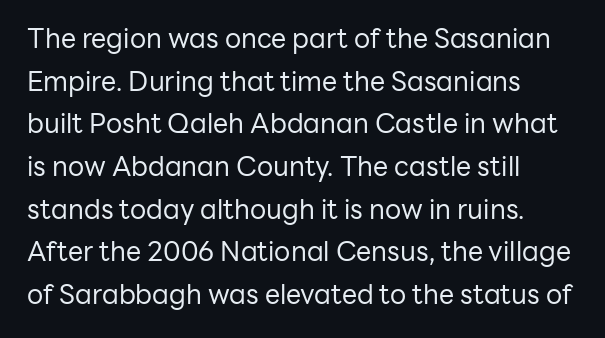
{"italic": "no", "bold": "no", "underline": "no", "align": "left", "line_spacing": "normal", "line_spacing_ratio": 1.58, "letter_spacing": "normal", "letter_spacing_em": 0.0, "glyph_px": 27}
